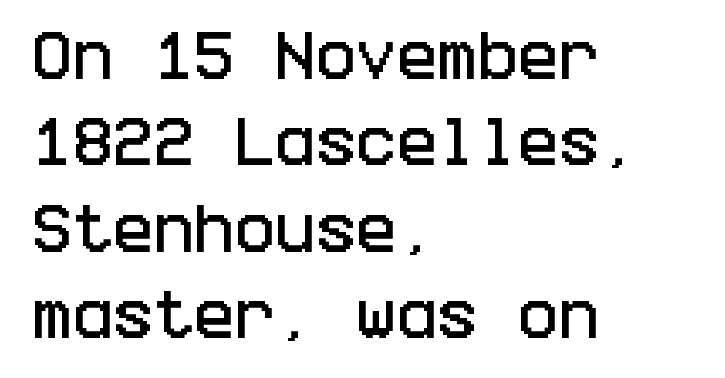
Q: Is the text italic (slanted)? A: No, it is upright.
Q: Is the typeface a serif or a sans-serif typeface? A: Sans-serif.
Q: Is the text underlined? A: No.
Q: How is the paragraph aligned? A: Left-aligned.
Q: Is the spacing between letters normal or unusually wide? A: Normal.
Q: Is the spacing between lines tight, normal or loose? A: Normal.
Q: Width (condensed, normal, or wide)? A: Condensed.
Q: Stroke contrast? A: Low.
Q: x-height? A: Large.
